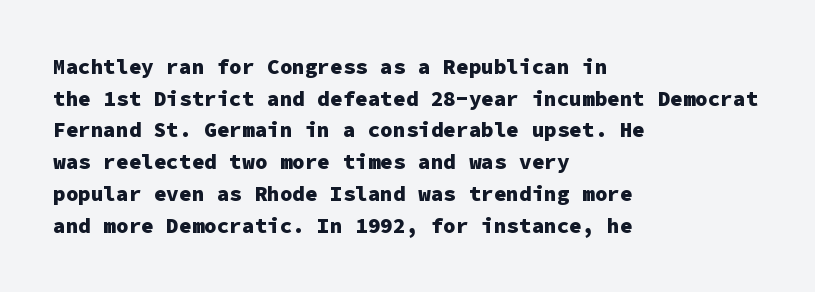
The image shows 21 px bold type, upright; set left-aligned, normal line spacing (1.51x), normal letter spacing, not underlined.
